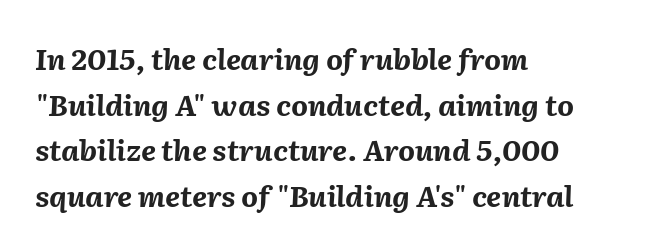
{"italic": "yes", "lean": "right", "slant_degrees": 2, "bold": "yes", "weight": "bold", "width": "normal", "stroke_contrast": "medium", "x_height": "medium", "monospaced": "no", "underline": "no", "align": "left", "line_spacing": "normal", "line_spacing_ratio": 1.57, "letter_spacing": "normal", "letter_spacing_em": 0.0, "glyph_px": 29}
